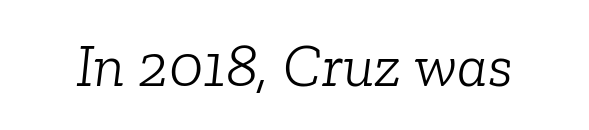
The image shows 61 px light serif type, italic (leaning right); set normal letter spacing, not underlined; low stroke contrast and a medium x-height.
